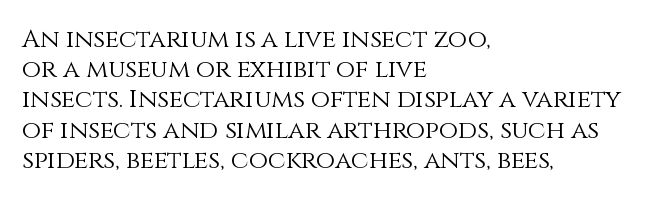
The image shows 25 px text type, upright; set left-aligned, line spacing 1.21x, normal letter spacing, not underlined.
